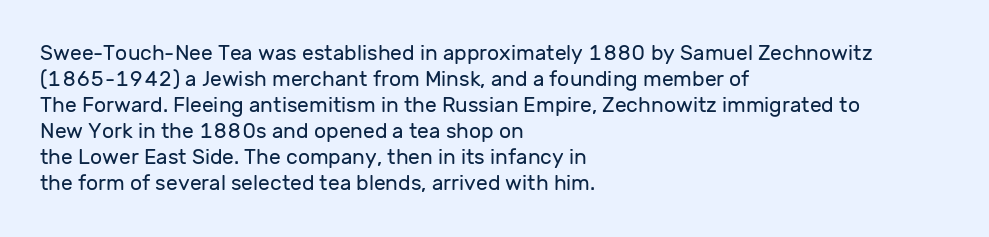
The image shows 21 px text type, upright; set left-aligned, line spacing 1.24x, normal letter spacing, not underlined.
